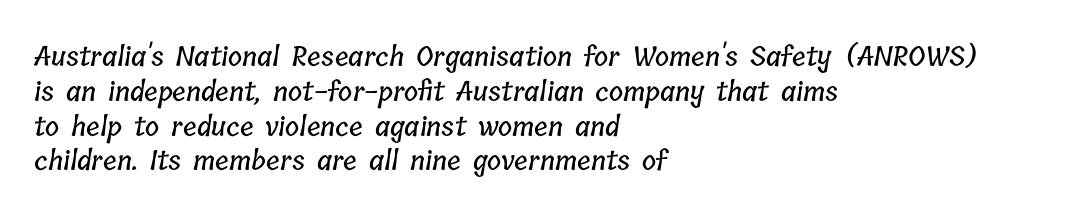
{"underline": "no", "align": "left", "line_spacing": "normal", "line_spacing_ratio": 1.29, "letter_spacing": "normal", "letter_spacing_em": 0.0, "glyph_px": 27}
